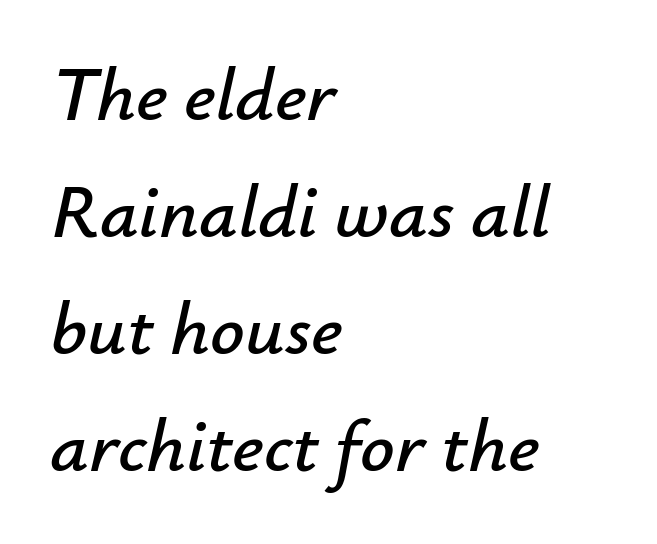
Q: Is the text italic (slanted)? A: Yes, it leans right by about 12 degrees.
Q: Is the text underlined? A: No.
Q: How is the paragraph aligned? A: Left-aligned.
Q: Is the spacing between letters normal or unusually wide? A: Normal.
Q: Is the spacing between lines tight, normal or loose? A: Normal.
Q: Width (condensed, normal, or wide)? A: Normal.
Q: Stroke contrast? A: Low.
Q: x-height? A: Small.
Q: Monospaced? A: No.
